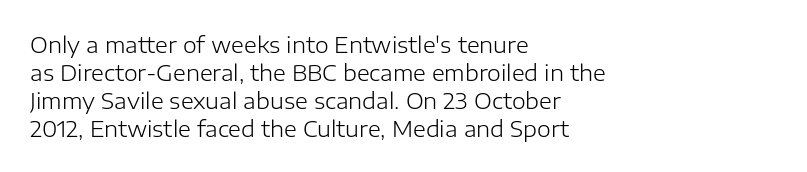
Q: Is the text bold? A: No.
Q: Is the text italic (slanted)? A: No, it is upright.
Q: Is the text underlined? A: No.
Q: How is the paragraph aligned? A: Left-aligned.
Q: Is the spacing between letters normal or unusually wide? A: Normal.
Q: Is the spacing between lines tight, normal or loose? A: Normal.
